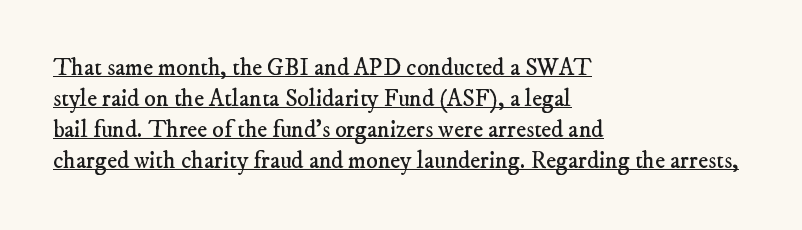
Q: Is the text bold? A: No.
Q: Is the text underlined? A: Yes.
Q: How is the paragraph aligned? A: Left-aligned.
Q: Is the spacing between letters normal or unusually wide? A: Normal.
Q: Is the spacing between lines tight, normal or loose? A: Normal.
